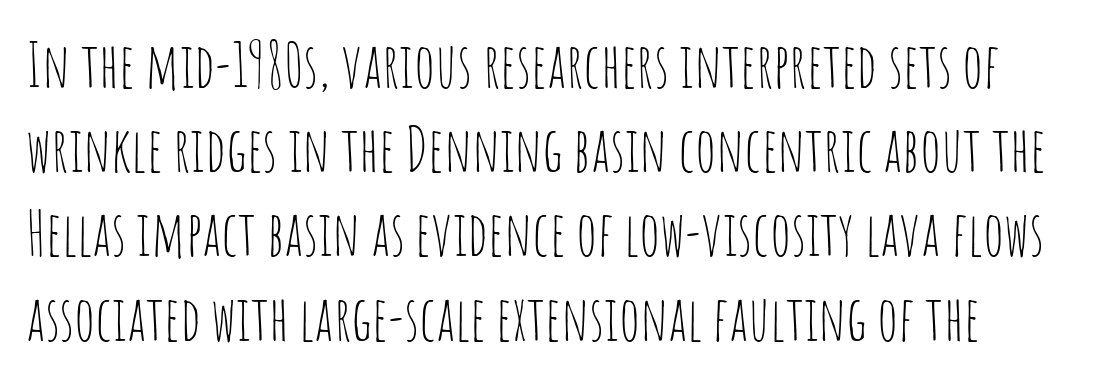
Ordinary non-slanted type is in use. Weight: in the light-to-regular range. Inter-character spacing is left at the font's built-in metrics. The foot of each line stays bare and open. A normal amount of white space separates one row of letters from the next.
